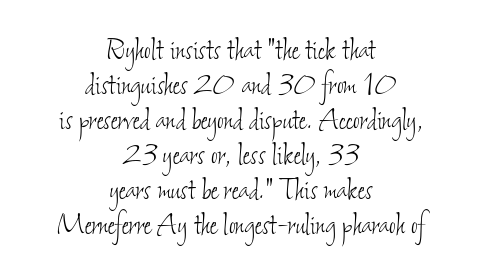
The image shows 36 px thin, condensed type; set centered, tight line spacing (0.97x), normal letter spacing, not underlined; low stroke contrast and a small x-height.
